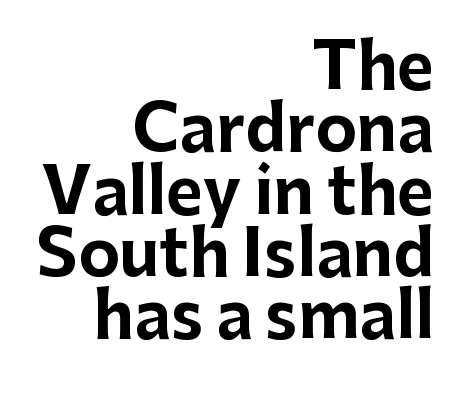
Q: Is the text bold? A: Yes.
Q: Is the text italic (slanted)? A: No, it is upright.
Q: Is the typeface a serif or a sans-serif typeface? A: Sans-serif.
Q: Is the text underlined? A: No.
Q: How is the paragraph aligned? A: Right-aligned.
Q: Is the spacing between letters normal or unusually wide? A: Normal.
Q: Is the spacing between lines tight, normal or loose? A: Tight.
Q: Width (condensed, normal, or wide)? A: Normal.
Q: Stroke contrast? A: Low.
Q: x-height? A: Medium.
Q: Monospaced? A: No.
